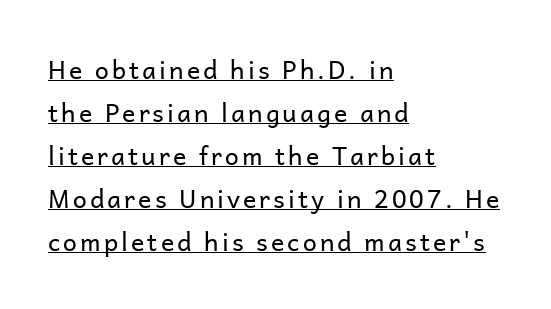
{"italic": "no", "bold": "no", "underline": "yes", "align": "left", "line_spacing_ratio": 1.72, "glyph_px": 25}
